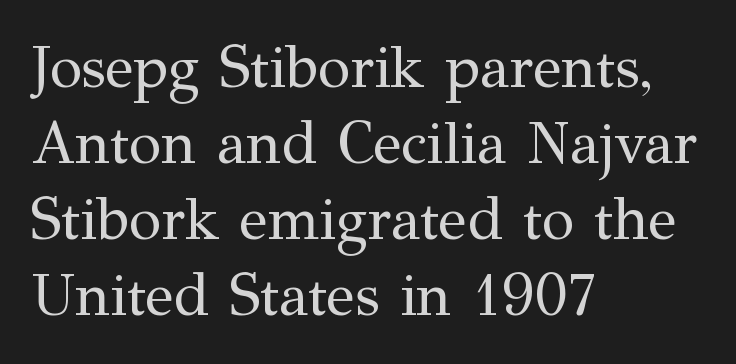
The image shows 59 px regular-weight serif type, upright; set left-aligned, normal line spacing (1.29x), normal letter spacing, not underlined; medium stroke contrast and a medium x-height.
